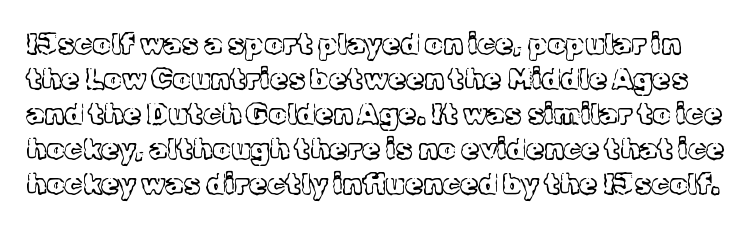
Q: Is the text bold? A: No.
Q: Is the text italic (slanted)? A: No, it is upright.
Q: Is the typeface a serif or a sans-serif typeface? A: Serif.
Q: Is the text underlined? A: No.
Q: Is the spacing between letters normal or unusually wide? A: Normal.
Q: Width (condensed, normal, or wide)? A: Normal.
Q: x-height? A: Medium.
Q: Monospaced? A: No.
